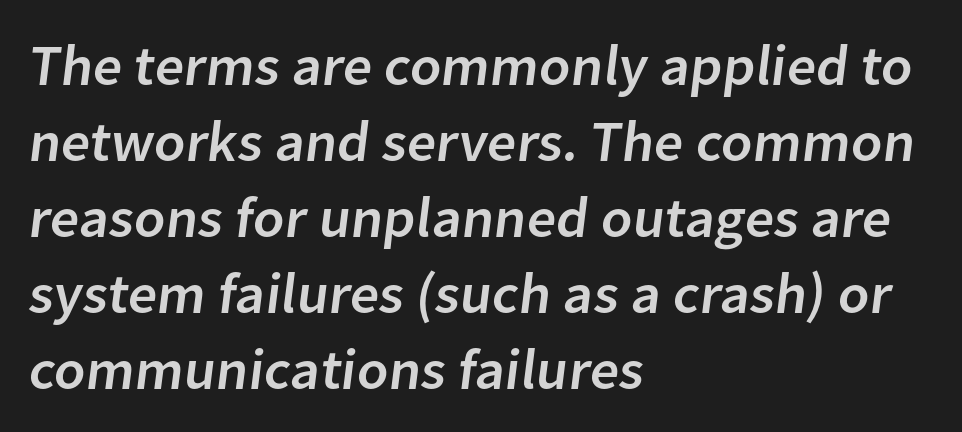
Clear beneath every line of the passage. The gaps between neighbouring characters are ordinary and unremarkable. Does the copy run flush right? No — it runs flush left. What's the leading like? Ordinary, nothing unusual. You could not count columns in this text — the font is proportionally spaced.
